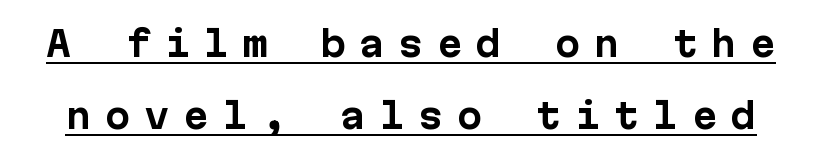
{"serif": "no", "italic": "no", "bold": "yes", "weight": "bold", "width": "normal", "stroke_contrast": "low", "x_height": "medium", "underline": "yes", "line_spacing": "loose", "line_spacing_ratio": 2.13, "letter_spacing": "wide", "letter_spacing_em": 0.4, "glyph_px": 34}
